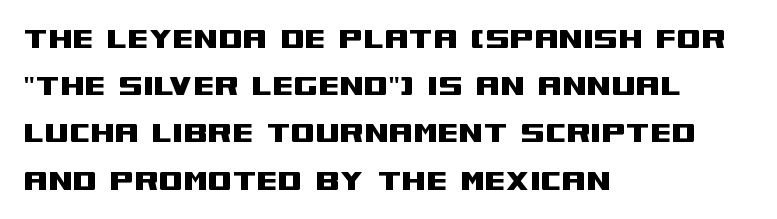
The typesetter chose a ragged-right arrangement here. This sample has the flowing, uneven cadence of proportional lettering. The letters sit at their default tracking, neither squeezed nor spread. Serif or sans? Sans — the stroke terminals are bare. The type sits square on the baseline with zero lean.
